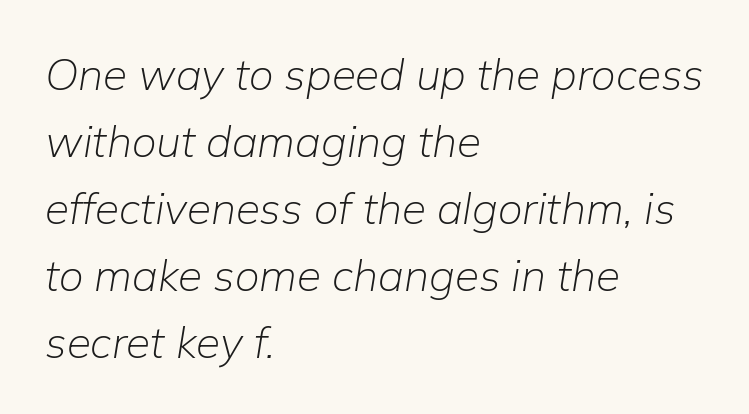
Is this a fixed-width face? No — the glyphs have proportional, varying widths. Anything drawn beneath the words? Only blank space. One glance says typical: line gaps are just what's usual. If you drew a line through each stem, it would be angled. Tracking here is standard; glyphs follow each other at the usual distance.
